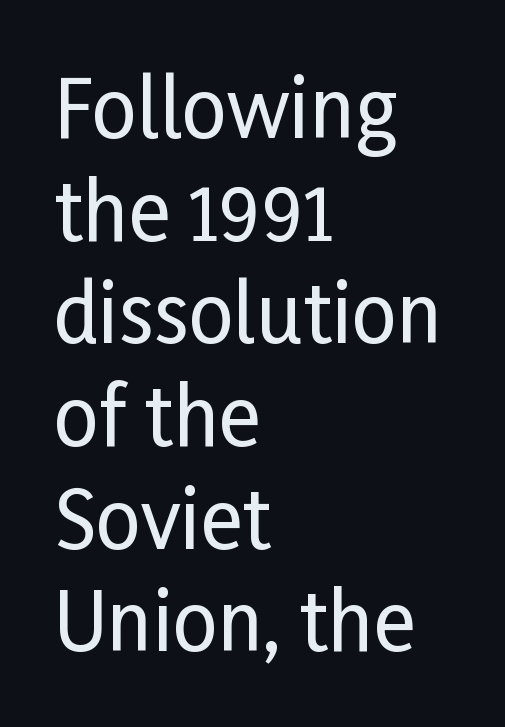
Q: Is the text italic (slanted)? A: No, it is upright.
Q: Is the typeface a serif or a sans-serif typeface? A: Sans-serif.
Q: Is the text underlined? A: No.
Q: How is the paragraph aligned? A: Left-aligned.
Q: Is the spacing between letters normal or unusually wide? A: Normal.
Q: Is the spacing between lines tight, normal or loose? A: Normal.
Q: Width (condensed, normal, or wide)? A: Condensed.
Q: Stroke contrast? A: Low.
Q: x-height? A: Medium.
Q: Monospaced? A: No.
